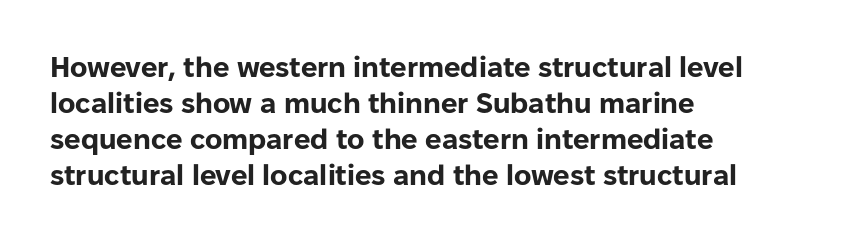
Q: Is the text bold? A: Yes.
Q: Is the text italic (slanted)? A: No, it is upright.
Q: Is the typeface a serif or a sans-serif typeface? A: Sans-serif.
Q: Is the text underlined? A: No.
Q: How is the paragraph aligned? A: Left-aligned.
Q: Is the spacing between letters normal or unusually wide? A: Normal.
Q: Width (condensed, normal, or wide)? A: Normal.
Q: Stroke contrast? A: Low.
Q: x-height? A: Medium.
Q: Monospaced? A: No.
